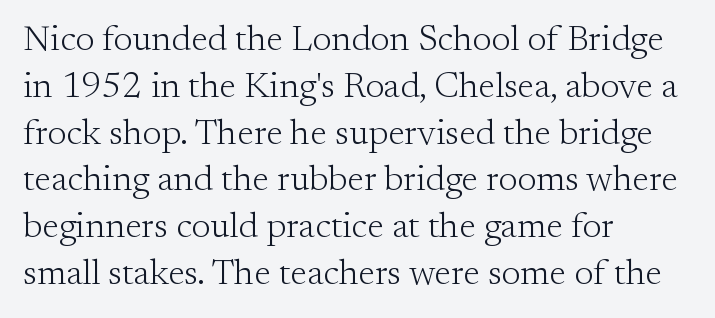
The rendering shows small feet on the letterforms — a serif design. A normal amount of white space separates one row of letters from the next. The gaps between neighbouring characters are ordinary and unremarkable. This sample has the flowing, uneven cadence of proportional lettering. Every row of glyphs begins at an identical x-position on the left. Decoration check: the copy has no underline.
